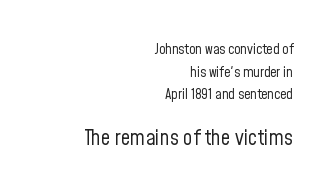
{"italic": "no", "bold": "no", "underline": "no", "align": "right", "line_spacing": "normal", "line_spacing_ratio": 1.61, "letter_spacing": "normal", "letter_spacing_em": 0.0, "larger_block": "second", "size_ratio": 1.5, "glyph_px": 21}
